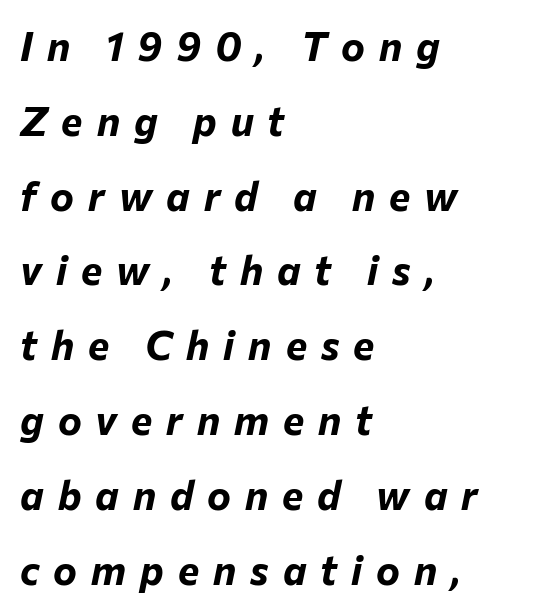
Q: Is the text bold? A: Yes.
Q: Is the text italic (slanted)? A: Yes, it leans right by about 12 degrees.
Q: Is the text underlined? A: No.
Q: How is the paragraph aligned? A: Left-aligned.
Q: Is the spacing between letters normal or unusually wide? A: Unusually wide.
Q: Width (condensed, normal, or wide)? A: Normal.
Q: Stroke contrast? A: Low.
Q: x-height? A: Medium.
Q: Monospaced? A: No.
